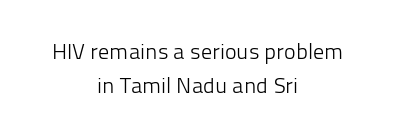
Q: Is the text bold? A: No.
Q: Is the text italic (slanted)? A: No, it is upright.
Q: Is the text underlined? A: No.
Q: How is the paragraph aligned? A: Centered.
Q: Is the spacing between letters normal or unusually wide? A: Normal.
Q: Is the spacing between lines tight, normal or loose? A: Normal.
